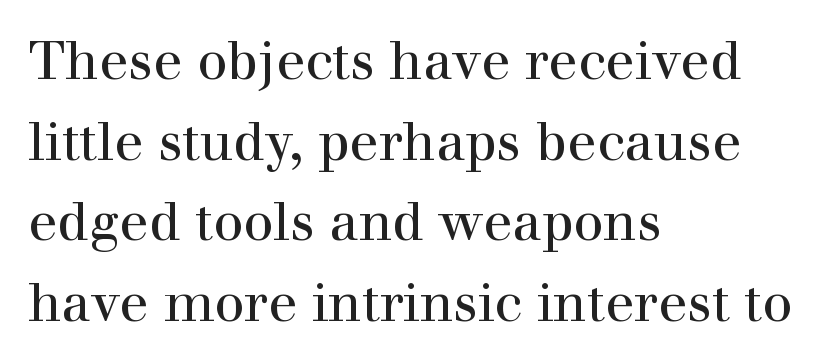
Q: Is the text bold? A: No.
Q: Is the text italic (slanted)? A: No, it is upright.
Q: Is the typeface a serif or a sans-serif typeface? A: Serif.
Q: Is the text underlined? A: No.
Q: How is the paragraph aligned? A: Left-aligned.
Q: Is the spacing between letters normal or unusually wide? A: Normal.
Q: Is the spacing between lines tight, normal or loose? A: Normal.
Q: Width (condensed, normal, or wide)? A: Normal.
Q: Stroke contrast? A: High.
Q: x-height? A: Medium.
Q: Monospaced? A: No.
